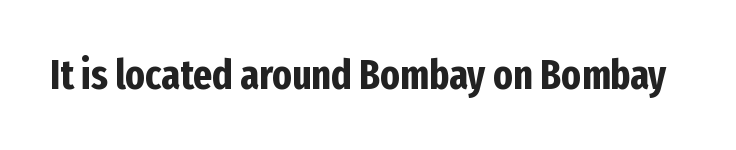
{"serif": "no", "italic": "no", "bold": "yes", "weight": "bold", "width": "condensed", "stroke_contrast": "low", "x_height": "medium", "monospaced": "no", "underline": "no", "letter_spacing": "normal", "letter_spacing_em": 0.0, "glyph_px": 41}
